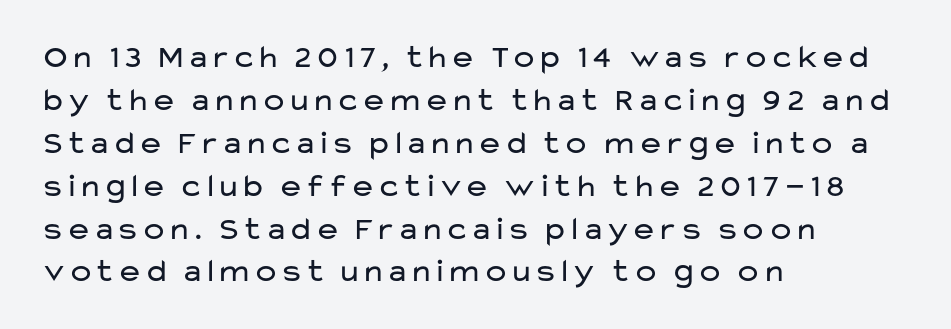
Q: Is the text bold? A: No.
Q: Is the text italic (slanted)? A: No, it is upright.
Q: Is the typeface a serif or a sans-serif typeface? A: Sans-serif.
Q: Is the text underlined? A: No.
Q: How is the paragraph aligned? A: Left-aligned.
Q: Is the spacing between letters normal or unusually wide? A: Normal.
Q: Is the spacing between lines tight, normal or loose? A: Normal.
Q: Width (condensed, normal, or wide)? A: Wide.
Q: Stroke contrast? A: Low.
Q: x-height? A: Medium.
Q: Monospaced? A: No.
